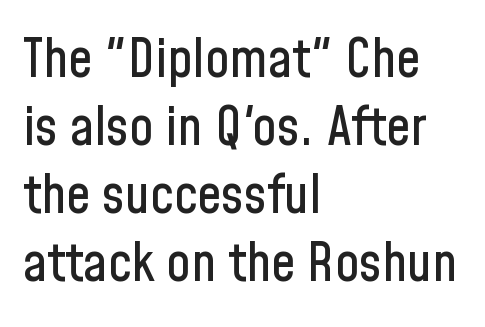
Q: Is the text italic (slanted)? A: No, it is upright.
Q: Is the typeface a serif or a sans-serif typeface? A: Sans-serif.
Q: Is the text underlined? A: No.
Q: How is the paragraph aligned? A: Left-aligned.
Q: Is the spacing between letters normal or unusually wide? A: Normal.
Q: Is the spacing between lines tight, normal or loose? A: Normal.
Q: Width (condensed, normal, or wide)? A: Condensed.
Q: Stroke contrast? A: Low.
Q: x-height? A: Medium.
Q: Monospaced? A: No.
